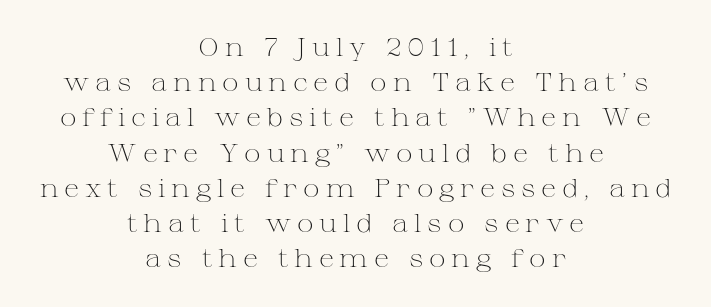
Q: Is the text bold? A: No.
Q: Is the text italic (slanted)? A: No, it is upright.
Q: Is the text underlined? A: No.
Q: How is the paragraph aligned? A: Centered.
Q: Is the spacing between letters normal or unusually wide? A: Unusually wide.
Q: Is the spacing between lines tight, normal or loose? A: Normal.
